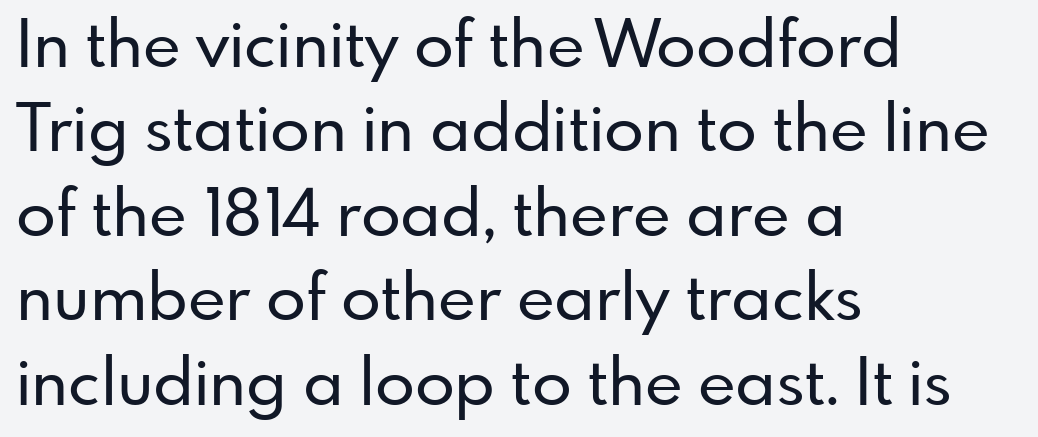
The rendering keeps characters at their native spacing. Note: no serifs on the glyphs. Type without underlining. Regarding leading, the lines here are spaced in the standard way. Looks like regular typesetting: each glyph gets only the width it needs. The text block is weighted toward the left margin, trailing off unevenly rightward.
